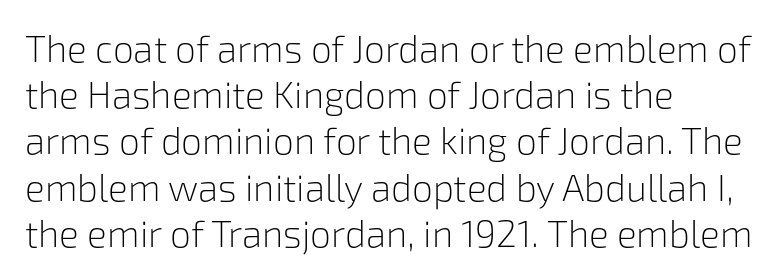
The image shows 37 px light sans-serif type, upright; set left-aligned, normal line spacing (1.25x), normal letter spacing, not underlined; low stroke contrast and a medium x-height.
